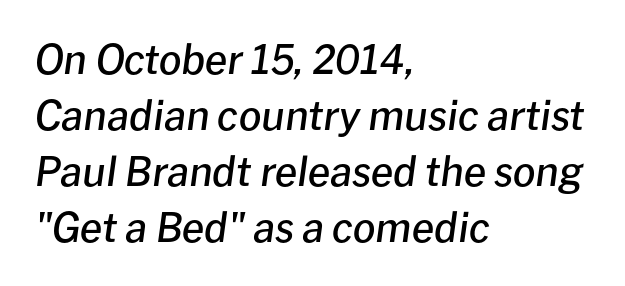
I'd describe the lettering as semibold — firm but not a full bold. The face used here is rendered with its standard letterfit. Underlining? Definitely not there. Baseline-to-baseline distance is the conventional proportion of letter height.
